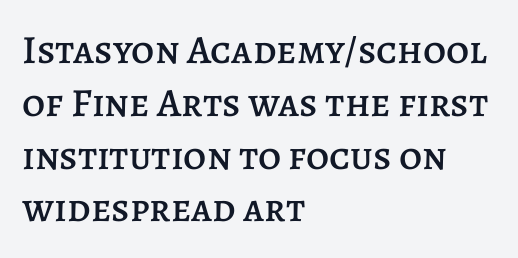
The image shows 40 px text type, upright; set left-aligned, normal line spacing (1.32x), normal letter spacing, not underlined; low stroke contrast and a large x-height.
